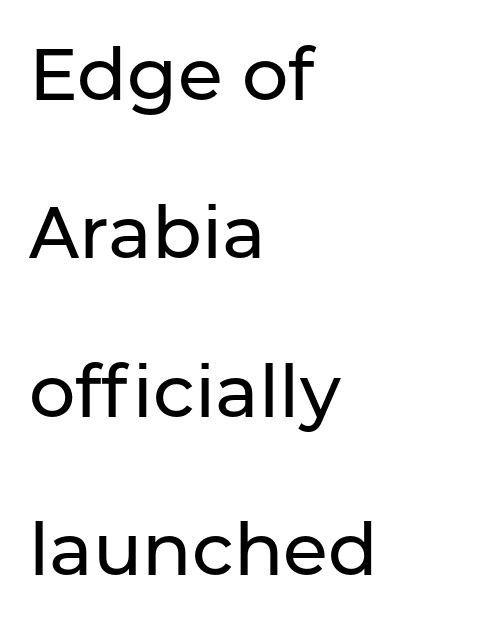
The image shows 73 px sans-serif type, upright; set left-aligned, loose line spacing (2.17x), normal letter spacing, not underlined; low stroke contrast and a medium x-height.
